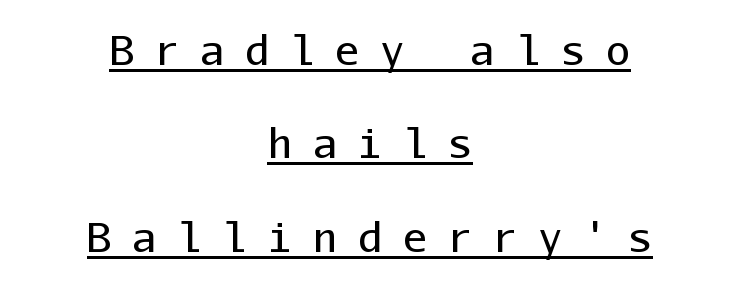
Caption: face not bold, strokes unweighted. The specimen reads as upright at a glance. How would I describe the line gaps? Wide and relaxed. Letterform terminals end flat and unadorned throughout the passage.
